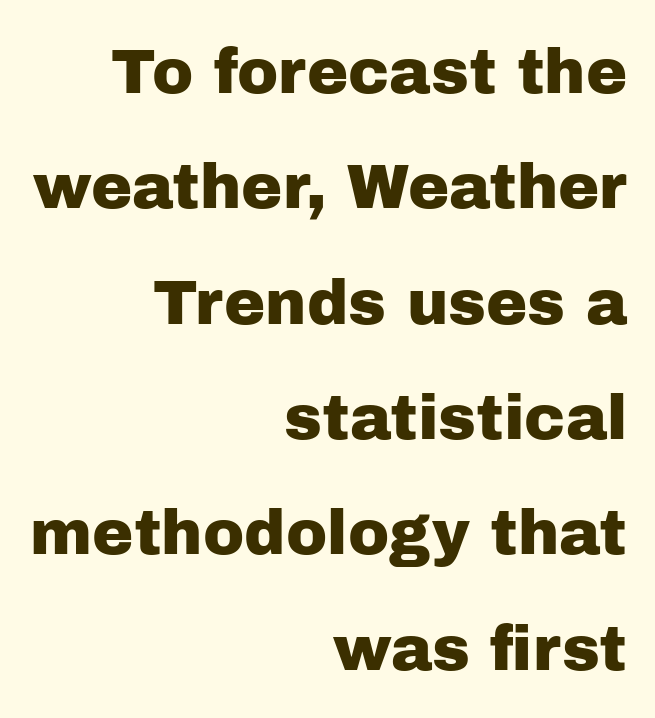
The image shows 62 px sans-serif type, upright; set right-aligned, line spacing 1.86x, normal letter spacing, not underlined; low stroke contrast and a medium x-height.
